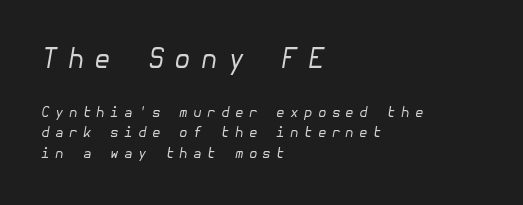
Which chunk is bigger? The first one — the top block dwarfs the bottom. Words appear elongated and porous because spacing is wide. The strip under each line holds only bare page. A light-to-regular cut is what we see here.
